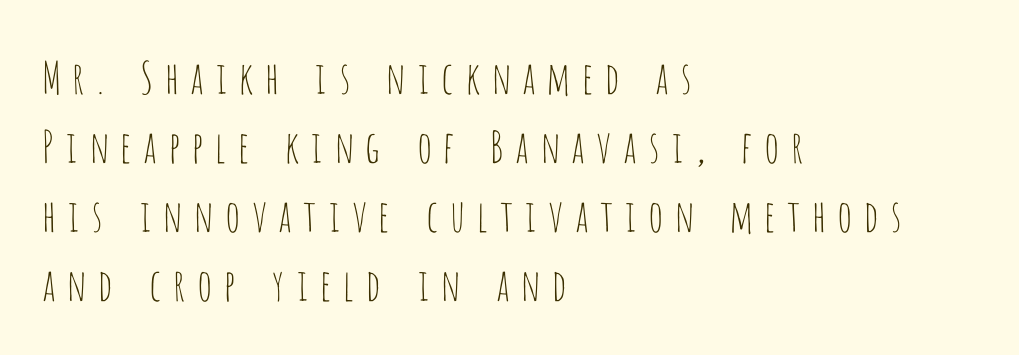
Typeset ragged right — the left edge is the straight one. Regarding leading, the lines here are spaced in the standard way. Weight: regular or lighter. Looks like regular typesetting: each glyph gets only the width it needs.
